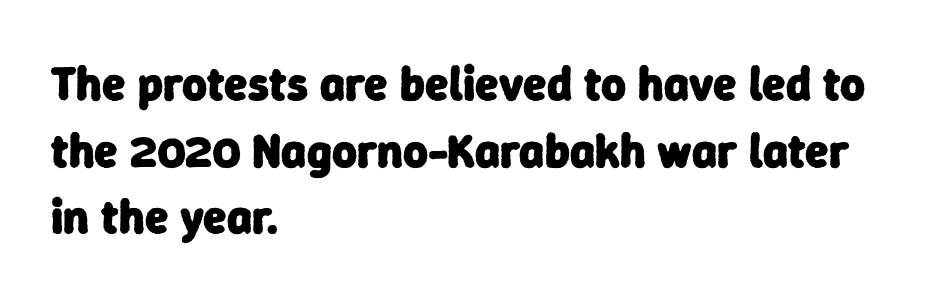
The image shows 48 px heavy sans-serif type; set left-aligned, normal line spacing (1.39x), normal letter spacing, not underlined; low stroke contrast and a medium x-height.
